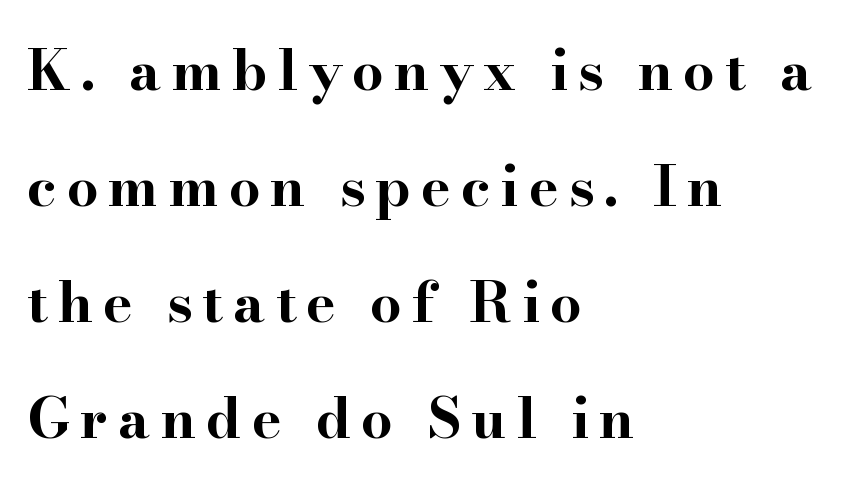
The sample has been set heavy, in full bold. The rendering shows small feet on the letterforms — a serif design. Underline: absent. Interline gaps are noticeably wide in this sample. These lines stack with their left ends in a neat column. A typesetter would mark this as roman, not italic.
